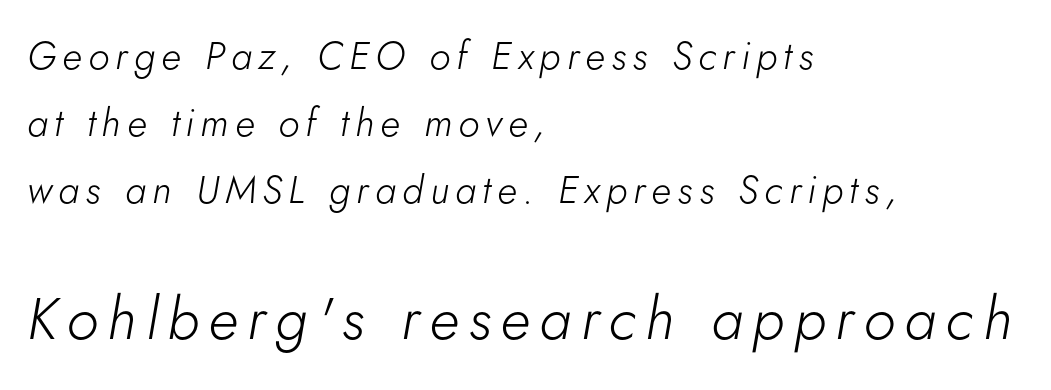
The image shows 59 px light type, italic (leaning right); set left-aligned, line spacing 1.72x, not underlined; the second (bottom) block is 1.51x larger; low stroke contrast and a small x-height.
